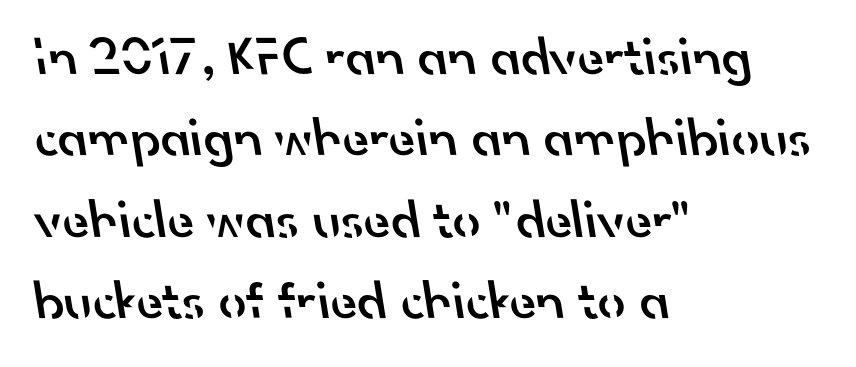
A student would call this left alignment; a typographer would say flush left, rag right. What stands out about the letter spacing? Nothing — it is the standard amount. The designer went with a sans here, leaving each stem footless. Letters rest on an invisible, unmarked baseline. Look at the stroke-to-counter ratio: somewhat heavy, a semibold. Successive baselines arrive at the customary interval.
